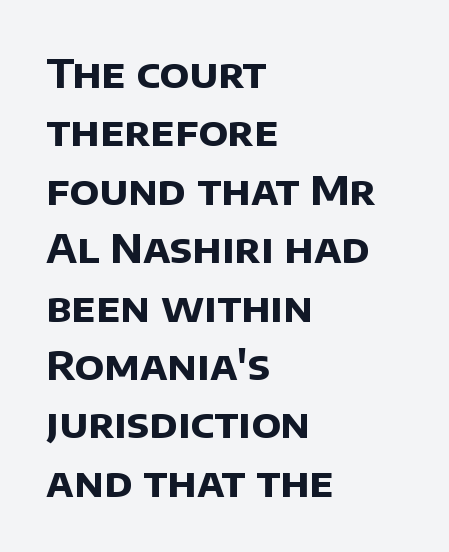
The image shows 40 px bold sans-serif type; set left-aligned, normal line spacing (1.46x), normal letter spacing, not underlined; low stroke contrast and a large x-height.
